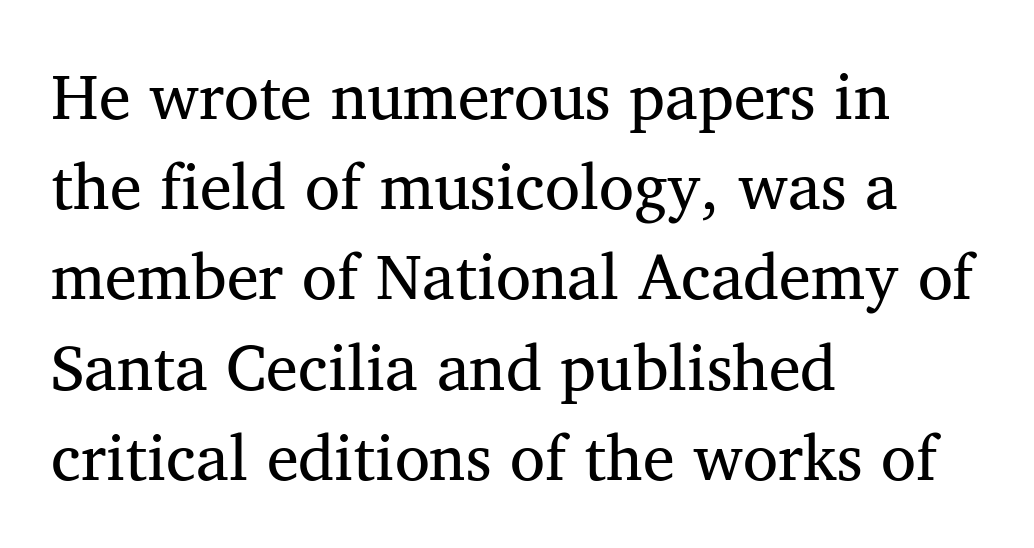
{"serif": "yes", "italic": "no", "bold": "no", "weight": "regular", "width": "normal", "stroke_contrast": "medium", "x_height": "medium", "monospaced": "no", "underline": "no", "align": "left", "line_spacing": "normal", "line_spacing_ratio": 1.41, "letter_spacing": "normal", "letter_spacing_em": 0.0, "glyph_px": 64}
